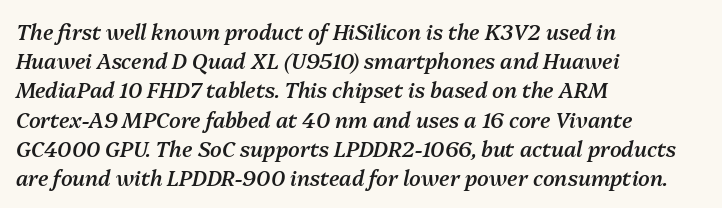
Q: Is the text bold? A: Semi-bold.
Q: Is the text italic (slanted)? A: Yes, it leans right by about 13 degrees.
Q: Is the text underlined? A: No.
Q: How is the paragraph aligned? A: Left-aligned.
Q: Is the spacing between letters normal or unusually wide? A: Normal.
Q: Is the spacing between lines tight, normal or loose? A: Normal.
